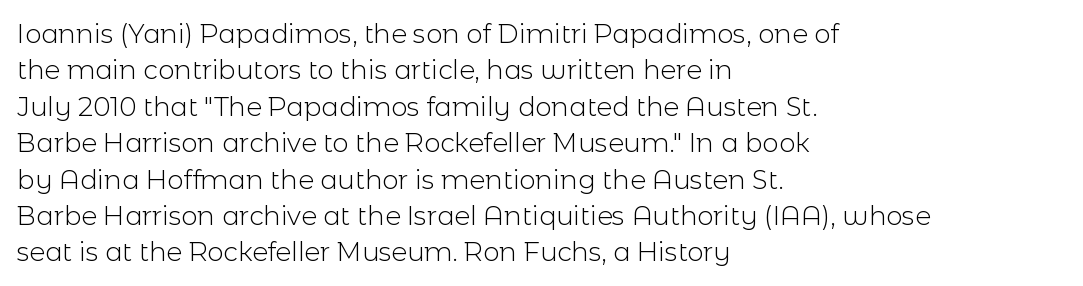
Q: Is the text bold? A: No.
Q: Is the text italic (slanted)? A: No, it is upright.
Q: Is the text underlined? A: No.
Q: How is the paragraph aligned? A: Left-aligned.
Q: Is the spacing between letters normal or unusually wide? A: Normal.
Q: Is the spacing between lines tight, normal or loose? A: Normal.
